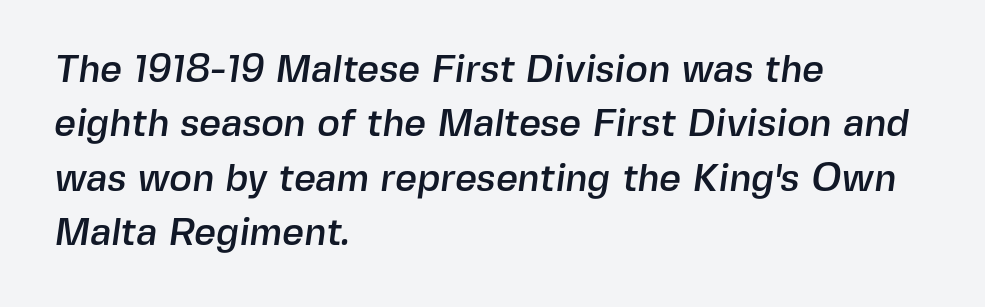
The image shows 38 px sans-serif type; set left-aligned, normal line spacing (1.43x), normal letter spacing, not underlined; a medium x-height.
